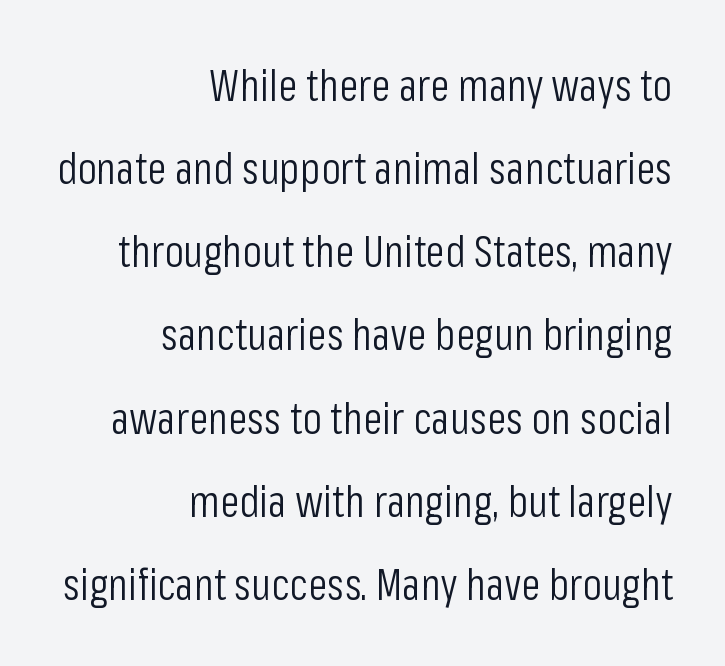
{"serif": "no", "italic": "no", "bold": "no", "weight": "light", "width": "condensed", "stroke_contrast": "low", "x_height": "medium", "monospaced": "no", "underline": "no", "align": "right", "line_spacing_ratio": 1.89, "letter_spacing": "normal", "letter_spacing_em": 0.0, "glyph_px": 44}
